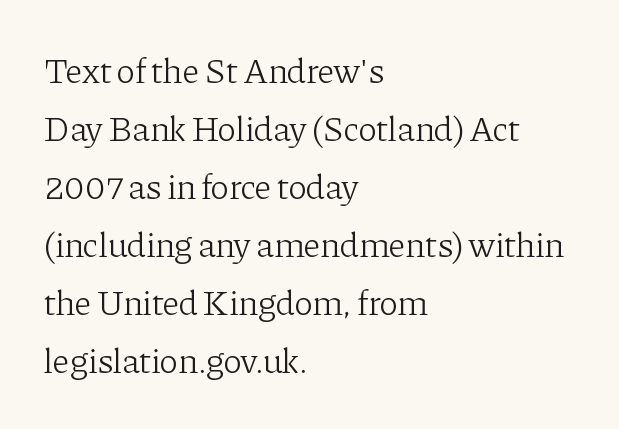
{"serif": "yes", "italic": "no", "bold": "no", "weight": "light", "width": "normal", "stroke_contrast": "low", "x_height": "medium", "monospaced": "no", "underline": "no", "align": "left", "line_spacing": "normal", "line_spacing_ratio": 1.66, "letter_spacing": "normal", "letter_spacing_em": 0.0, "glyph_px": 35}
